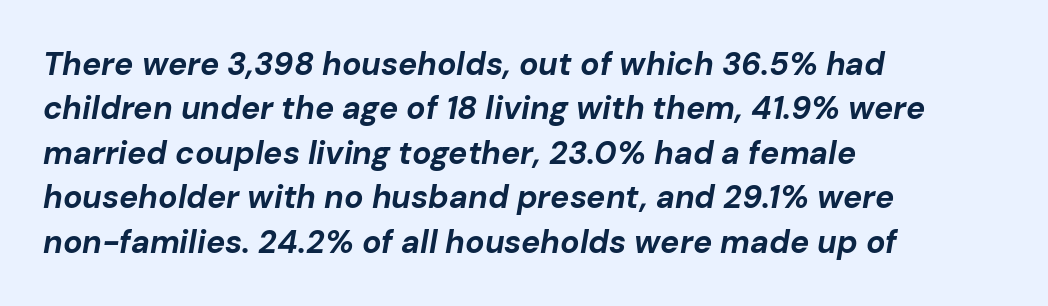
The image shows 32 px bold type, italic (leaning right); set left-aligned, normal line spacing (1.39x), normal letter spacing, not underlined; low stroke contrast and a medium x-height.
